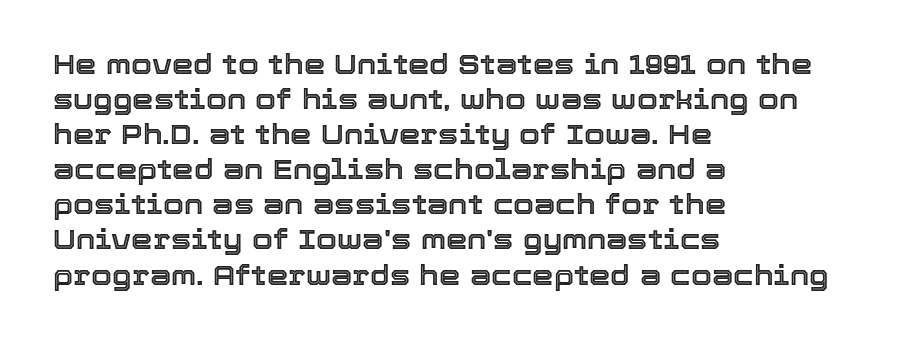
Q: Is the text italic (slanted)? A: No, it is upright.
Q: Is the text underlined? A: No.
Q: How is the paragraph aligned? A: Left-aligned.
Q: Is the spacing between letters normal or unusually wide? A: Normal.
Q: Is the spacing between lines tight, normal or loose? A: Normal.
